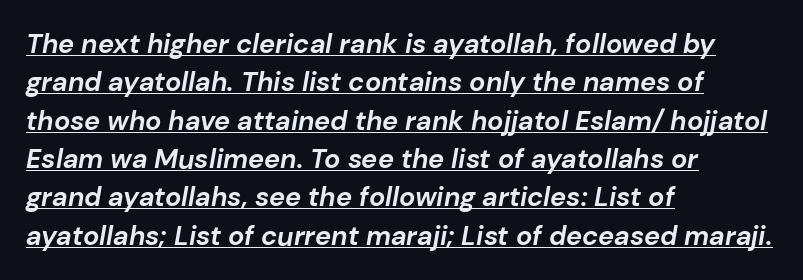
The image shows 27 px bold type, italic (leaning right); set left-aligned, normal line spacing (1.42x), normal letter spacing, underlined.
